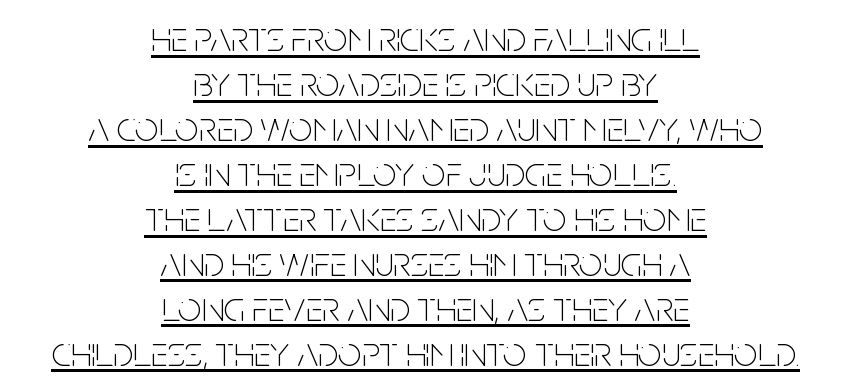
Think of a printed novel: that variable character pitch is what you see here. One glance says dense: line gaps are narrower than usual. Stems and bowls with no extra thickness — not bold. The passage shown is typeset with a sans-serif family. There is no visible air inserted between adjacent glyphs.
